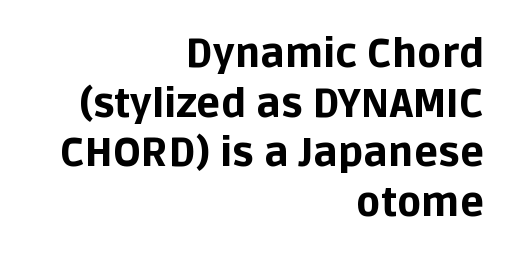
The passage shown has conventional tracking throughout. You could not count columns in this text — the font is proportionally spaced. It's the straight-up-and-down kind of type. Chunky letters — that's bold for sure.
